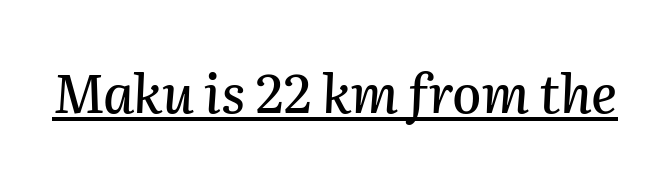
{"italic": "yes", "lean": "right", "slant_degrees": 2, "width": "normal", "stroke_contrast": "medium", "x_height": "medium", "monospaced": "no", "underline": "yes", "letter_spacing": "normal", "letter_spacing_em": 0.0, "glyph_px": 53}
